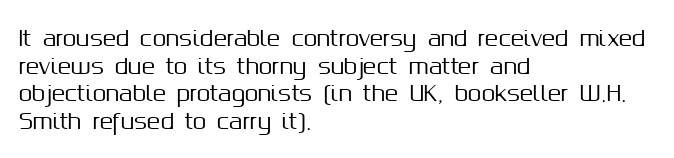
Regarding leading, the lines here are spaced in the standard way. The space beneath each line is pristine and unruled. Tracking value appears to be zero — textbook default spacing. The setting favours the left margin, as ordinary paragraphs usually do.
